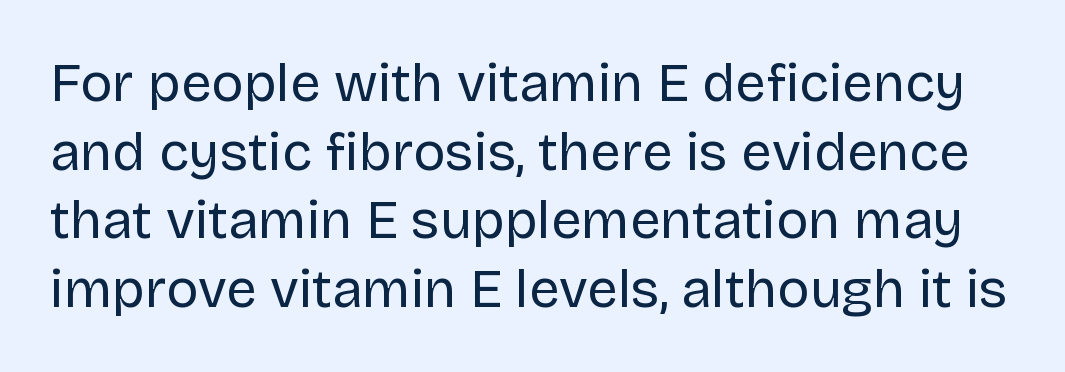
Weight class: somewhere from thin through regular. You can tell it's not italic because the verticals are truly vertical. Default kerning and tracking; the words read as compact shapes. Baseline-to-baseline distance is the conventional proportion of letter height. These lines are composed in type without serifs.
